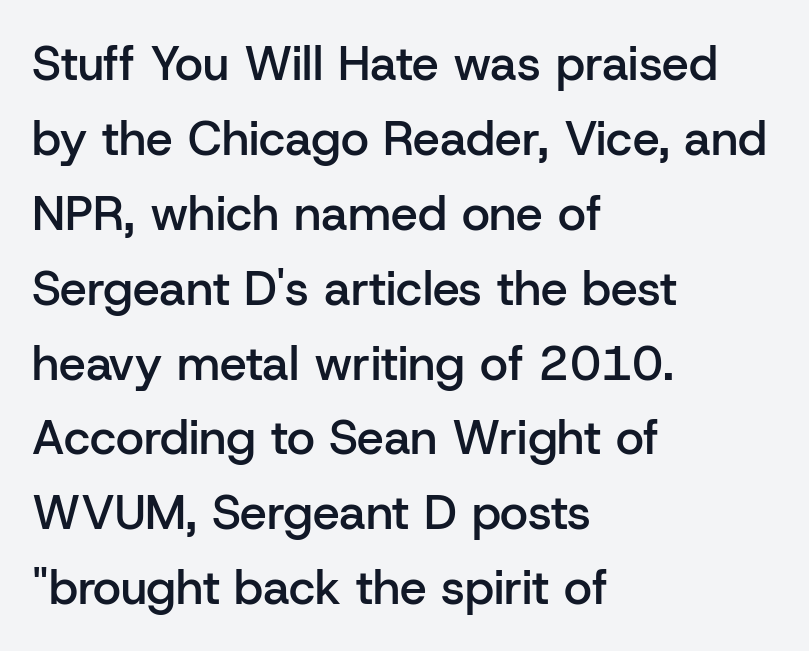
This is the in-between weight designers call semibold or demi. The line texture is even and compact thanks to regular tracking. Underline: absent. Spacing verdict: proportional, widths tailored to each character.
